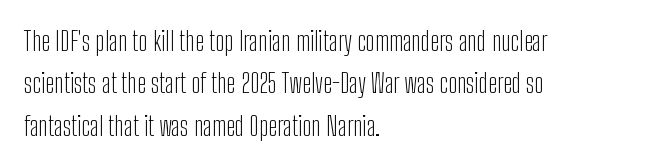
The image shows 27 px text type, upright; set left-aligned, normal line spacing (1.57x), normal letter spacing, not underlined.
